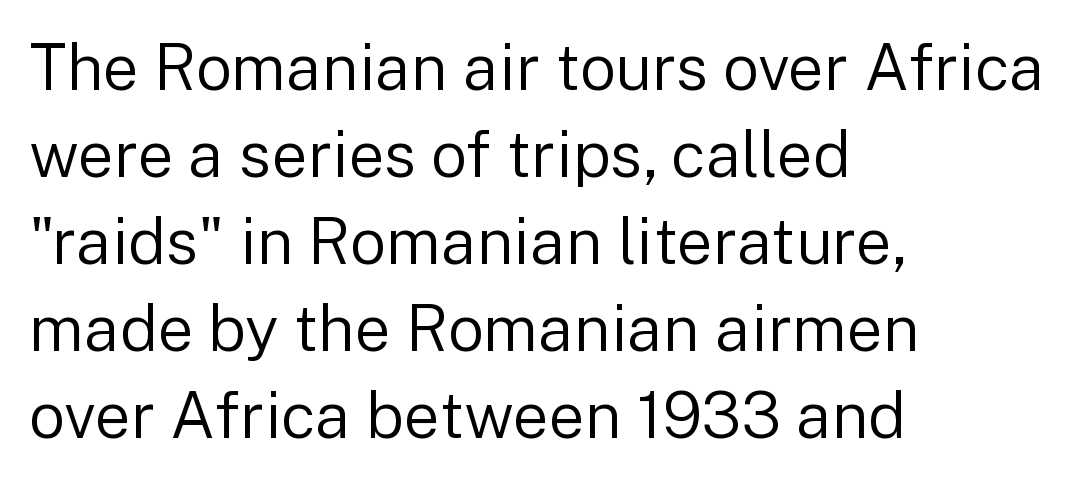
Tall strokes in this sample are plumb rather than angled. What kind of face is this? One without serifs — a sans. The typesetting does not lean heavy: it is not bold. Does the leading feel generous? No, just average. A typesetter would call this zero additional tracking.
